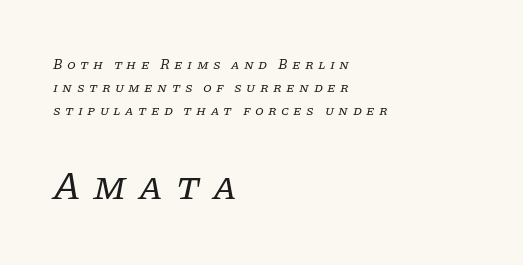
Q: Is the text bold? A: No.
Q: Is the text italic (slanted)? A: Yes, it leans right by about 11 degrees.
Q: Is the typeface a serif or a sans-serif typeface? A: Serif.
Q: Is the text underlined? A: No.
Q: How is the paragraph aligned? A: Left-aligned.
Q: Is the spacing between letters normal or unusually wide? A: Unusually wide.
Q: Is the spacing between lines tight, normal or loose? A: Normal.
Q: Which block of text is set in a larger size, the first (top) or the second (bottom)? A: The second (bottom) one.
Q: Width (condensed, normal, or wide)? A: Normal.
Q: Stroke contrast? A: Low.
Q: x-height? A: Large.
Q: Monospaced? A: No.
